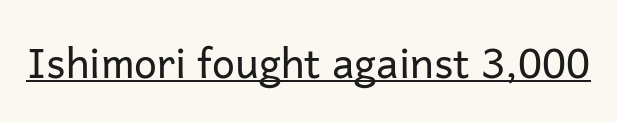
{"serif": "no", "italic": "no", "bold": "no", "weight": "regular", "width": "normal", "stroke_contrast": "low", "x_height": "medium", "monospaced": "no", "underline": "yes", "letter_spacing": "normal", "letter_spacing_em": 0.0, "glyph_px": 41}
